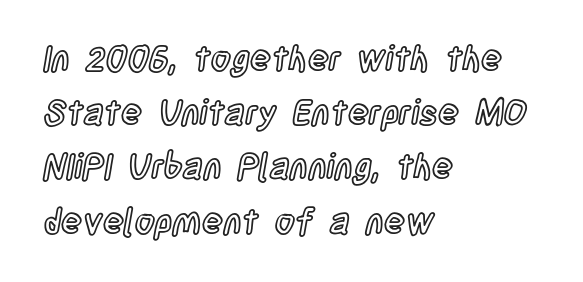
Q: Is the text italic (slanted)? A: Yes.
Q: Is the text underlined? A: No.
Q: How is the paragraph aligned? A: Left-aligned.
Q: Is the spacing between letters normal or unusually wide? A: Normal.
Q: Is the spacing between lines tight, normal or loose? A: Normal.
Q: Width (condensed, normal, or wide)? A: Condensed.
Q: x-height? A: Large.
Q: Monospaced? A: No.
